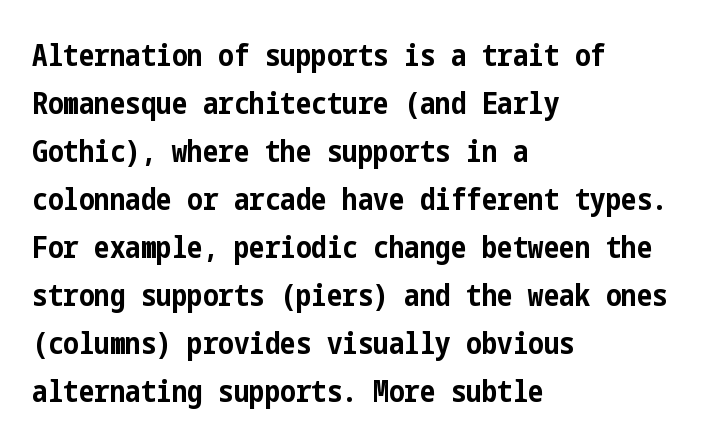
{"serif": "no", "italic": "no", "bold": "yes", "weight": "bold", "width": "condensed", "stroke_contrast": "low", "x_height": "medium", "underline": "no", "align": "left", "line_spacing": "normal", "line_spacing_ratio": 1.55, "letter_spacing": "normal", "letter_spacing_em": 0.0, "glyph_px": 31}
